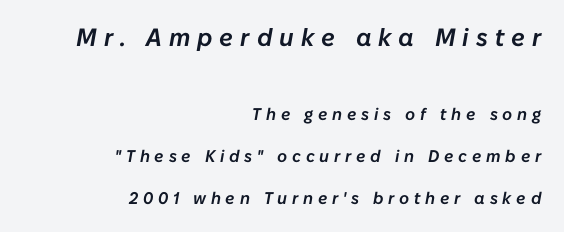
The image shows 25 px text type, italic (leaning right); set right-aligned, loose line spacing (2.46x), unusually wide letter spacing (+0.28 em), not underlined; the first (top) block is 1.47x larger.
